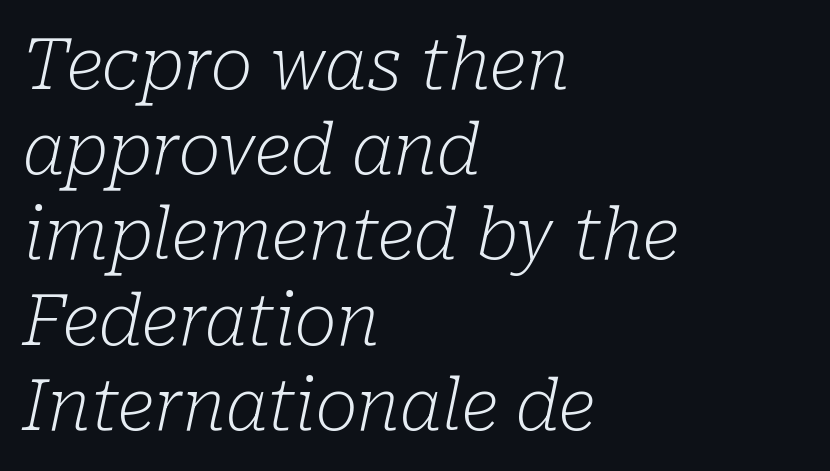
The image shows 71 px light serif type, italic (leaning right); set left-aligned, line spacing 1.2x, normal letter spacing, not underlined; low stroke contrast and a medium x-height.
